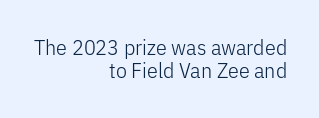
{"italic": "no", "bold": "no", "underline": "no", "align": "right", "line_spacing": "tight", "line_spacing_ratio": 1.05, "letter_spacing": "normal", "letter_spacing_em": 0.0, "glyph_px": 22}
